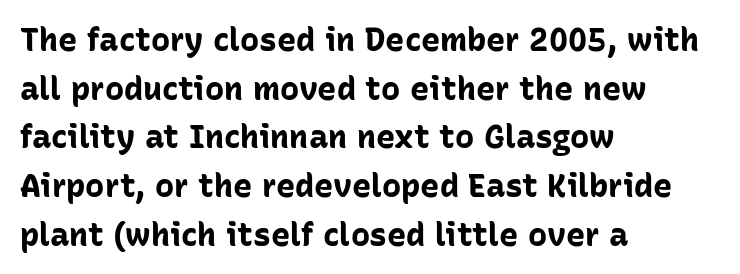
The image shows 32 px bold sans-serif type, upright; set left-aligned, normal line spacing (1.52x), normal letter spacing, not underlined; low stroke contrast and a medium x-height.
